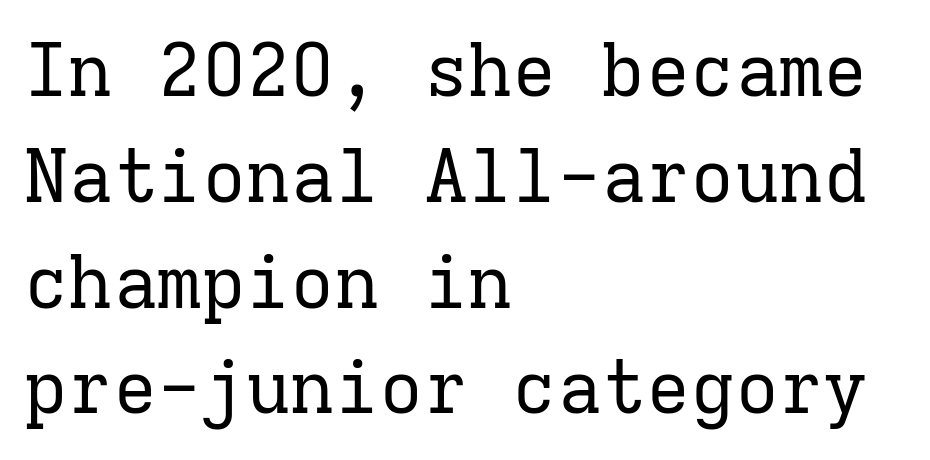
The letters carry serifs — small finishing strokes at the ends of their stems. The gap between lines stays unmarked. A typesetter would call this zero additional tracking. Horizontal bands of white between lines are of average thickness. Alignment: flush left. Do the characters align in a grid? Yes, the font is monospaced.
